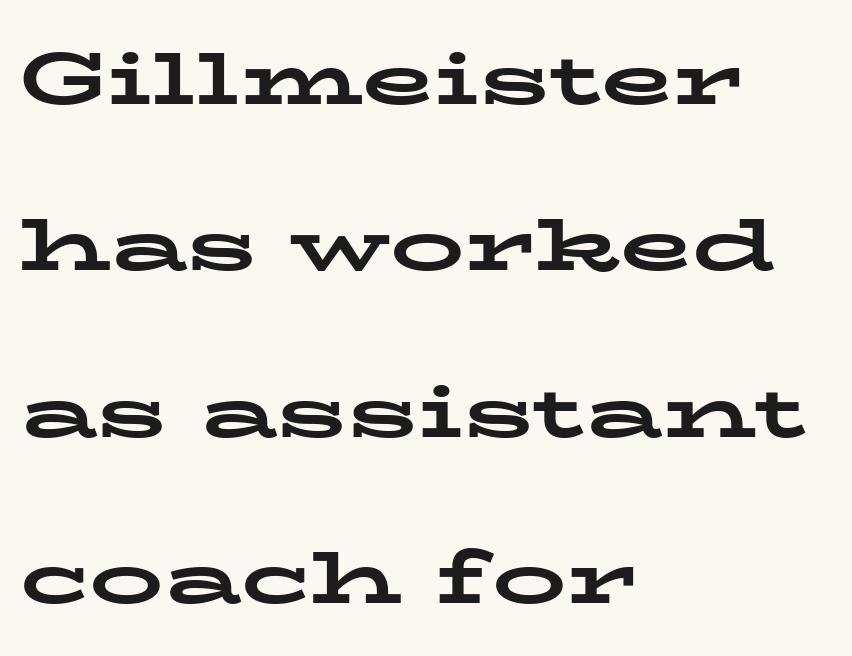
Is the letter spacing exaggerated? No — it looks like the ordinary default. Look at the stroke-to-counter ratio: heavy, a bold. The lines are quadded left. These lines are composed in type with serifs. Posture: upright roman. The rendering uses a large line-height, opening up the rows.
